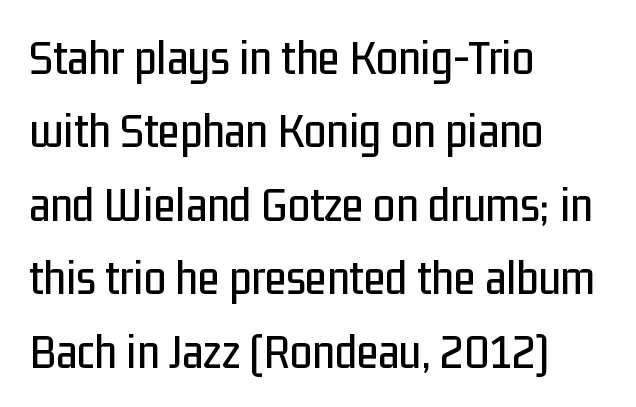
The passage shown has conventional tracking throughout. Decoration check: the copy has no underline. If you drew a line through each stem, it would be perfectly vertical. Varying glyph widths throughout — classic text-font behaviour. Compared with a centered layout, this one pins lines to the left instead. The face used here is a sans, in the tradition of grotesques and geometrics.
